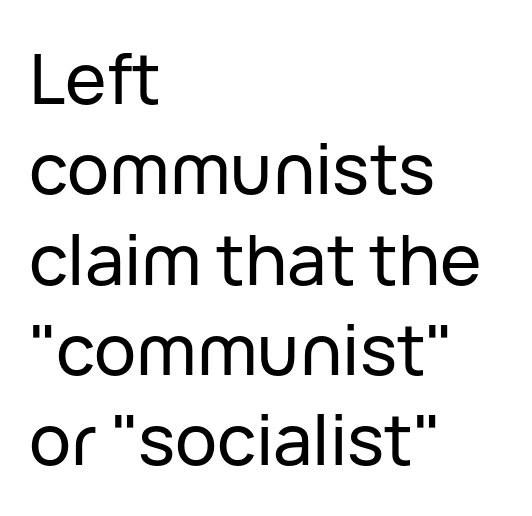
{"serif": "no", "italic": "no", "width": "normal", "stroke_contrast": "low", "x_height": "medium", "monospaced": "no", "underline": "no", "align": "left", "line_spacing": "normal", "line_spacing_ratio": 1.29, "letter_spacing": "normal", "letter_spacing_em": 0.0, "glyph_px": 70}
